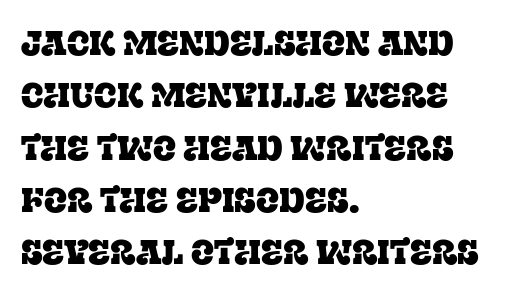
Q: Is the text italic (slanted)? A: No, it is upright.
Q: Is the typeface a serif or a sans-serif typeface? A: Serif.
Q: Is the text underlined? A: No.
Q: How is the paragraph aligned? A: Left-aligned.
Q: Is the spacing between letters normal or unusually wide? A: Normal.
Q: Is the spacing between lines tight, normal or loose? A: Normal.
Q: Width (condensed, normal, or wide)? A: Normal.
Q: Stroke contrast? A: Low.
Q: x-height? A: Large.
Q: Monospaced? A: No.
